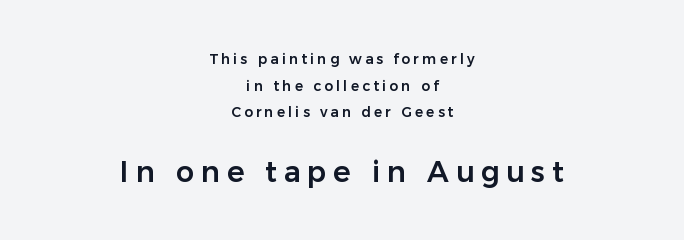
Q: Is the text italic (slanted)? A: No, it is upright.
Q: Is the typeface a serif or a sans-serif typeface? A: Sans-serif.
Q: Is the text underlined? A: No.
Q: How is the paragraph aligned? A: Centered.
Q: Is the spacing between letters normal or unusually wide? A: Unusually wide.
Q: Is the spacing between lines tight, normal or loose? A: Loose.
Q: Which block of text is set in a larger size, the first (top) or the second (bottom)? A: The second (bottom) one.
Q: Width (condensed, normal, or wide)? A: Normal.
Q: Stroke contrast? A: Low.
Q: x-height? A: Medium.
Q: Monospaced? A: No.
